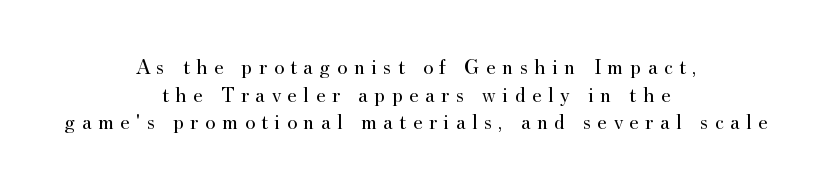
The image shows 22 px text type, upright; set centered, normal line spacing (1.26x), unusually wide letter spacing (+0.29 em), not underlined.
